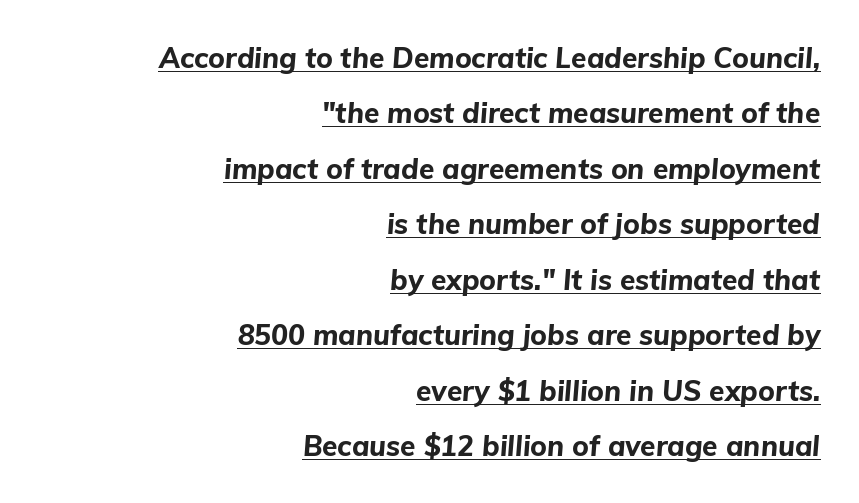
{"italic": "yes", "lean": "right", "slant_degrees": 5, "bold": "yes", "weight": "bold", "width": "normal", "stroke_contrast": "low", "x_height": "medium", "monospaced": "no", "underline": "yes", "align": "right", "line_spacing": "loose", "line_spacing_ratio": 1.98, "letter_spacing": "normal", "letter_spacing_em": 0.0, "glyph_px": 28}
